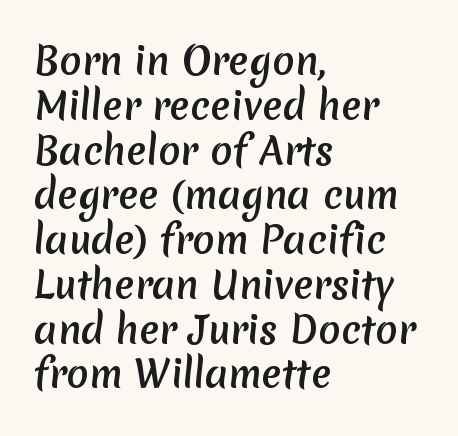
Nope, no serifs anywhere on these letters. Honestly, the letter spacing is just normal — you wouldn't notice it. Left-aligned paragraph, ragged on the right. Here the designer chose a conventional face with non-uniform glyph widths. The zone under the glyphs is completely vacant.
